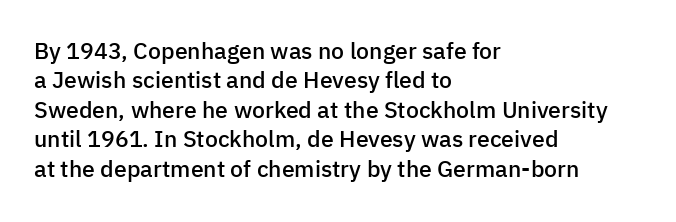
{"italic": "no", "bold": "semi", "underline": "no", "align": "left", "line_spacing": "normal", "line_spacing_ratio": 1.28, "letter_spacing": "normal", "letter_spacing_em": 0.0, "glyph_px": 23}
